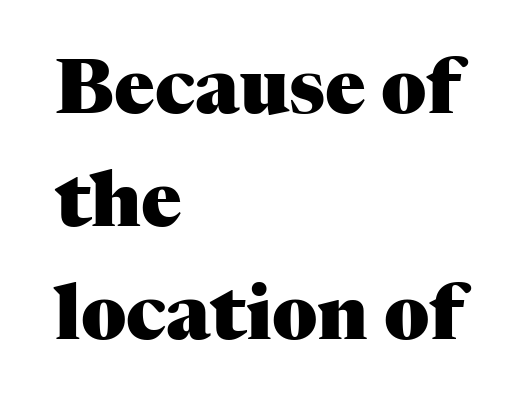
{"serif": "yes", "italic": "no", "bold": "yes", "weight": "heavy", "width": "normal", "stroke_contrast": "medium", "x_height": "medium", "monospaced": "no", "underline": "no", "align": "left", "line_spacing": "normal", "line_spacing_ratio": 1.51, "letter_spacing": "normal", "letter_spacing_em": 0.0, "glyph_px": 75}
